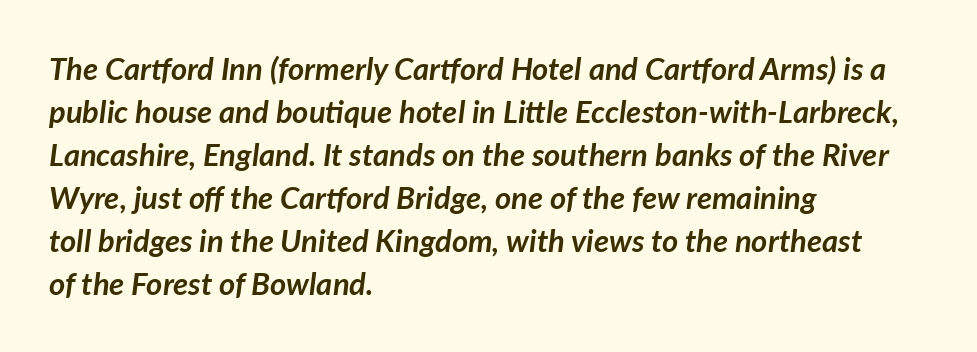
Q: Is the text bold? A: Yes.
Q: Is the text italic (slanted)? A: Yes, it leans right by about 7 degrees.
Q: Is the text underlined? A: No.
Q: How is the paragraph aligned? A: Left-aligned.
Q: Is the spacing between letters normal or unusually wide? A: Normal.
Q: Is the spacing between lines tight, normal or loose? A: Normal.
Q: Width (condensed, normal, or wide)? A: Normal.
Q: Stroke contrast? A: Low.
Q: x-height? A: Medium.
Q: Monospaced? A: No.
